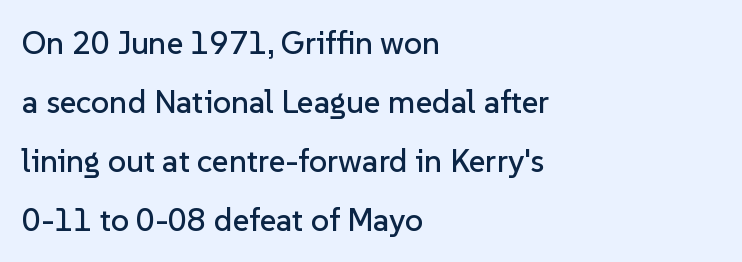
Each letter keeps its own natural width here, so spacing adapts to shape. The letterforms sit shoulder to shoulder at normal distance. The typeface chosen for these lines omits serifs. The zone under the glyphs is completely vacant.
